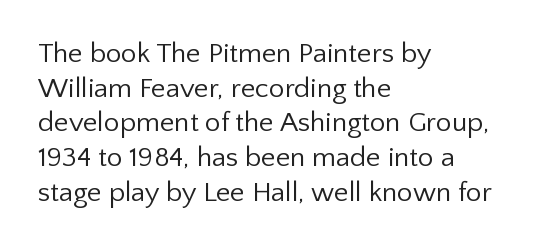
Q: Is the text bold? A: No.
Q: Is the text italic (slanted)? A: No, it is upright.
Q: Is the typeface a serif or a sans-serif typeface? A: Sans-serif.
Q: Is the text underlined? A: No.
Q: How is the paragraph aligned? A: Left-aligned.
Q: Is the spacing between letters normal or unusually wide? A: Normal.
Q: Width (condensed, normal, or wide)? A: Normal.
Q: Stroke contrast? A: Low.
Q: x-height? A: Medium.
Q: Monospaced? A: No.
